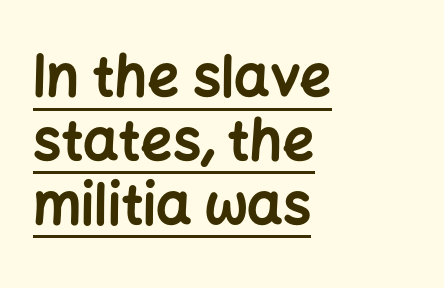
Q: Is the text bold? A: Yes.
Q: Is the text italic (slanted)? A: No, it is upright.
Q: Is the typeface a serif or a sans-serif typeface? A: Sans-serif.
Q: Is the text underlined? A: Yes.
Q: How is the paragraph aligned? A: Left-aligned.
Q: Is the spacing between letters normal or unusually wide? A: Normal.
Q: Is the spacing between lines tight, normal or loose? A: Tight.
Q: Width (condensed, normal, or wide)? A: Normal.
Q: Stroke contrast? A: Low.
Q: x-height? A: Medium.
Q: Monospaced? A: No.
